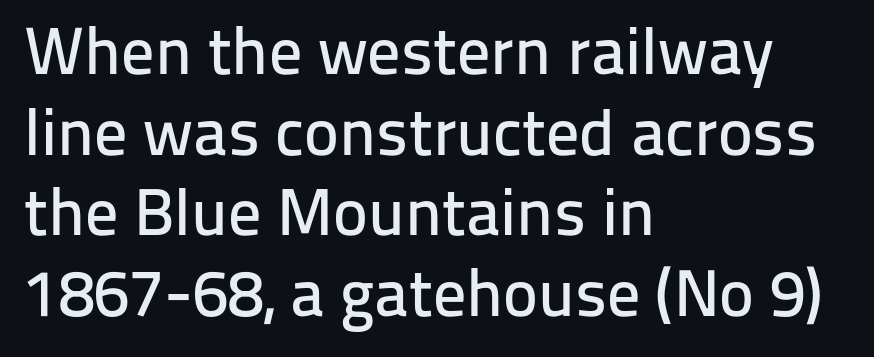
The image shows 66 px sans-serif type, upright; set left-aligned, line spacing 1.22x, normal letter spacing, not underlined; low stroke contrast and a medium x-height.
